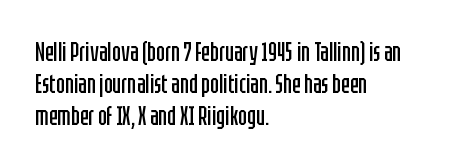
{"italic": "no", "bold": "no", "underline": "no", "align": "left", "line_spacing_ratio": 1.23, "letter_spacing": "normal", "letter_spacing_em": 0.0, "glyph_px": 26}
